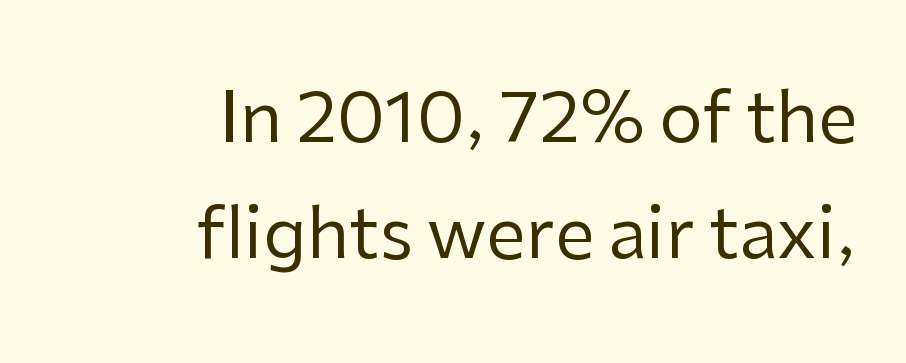
The image shows 70 px regular-weight sans-serif type, upright; set right-aligned, normal line spacing (1.66x), normal letter spacing, not underlined; low stroke contrast and a medium x-height.
